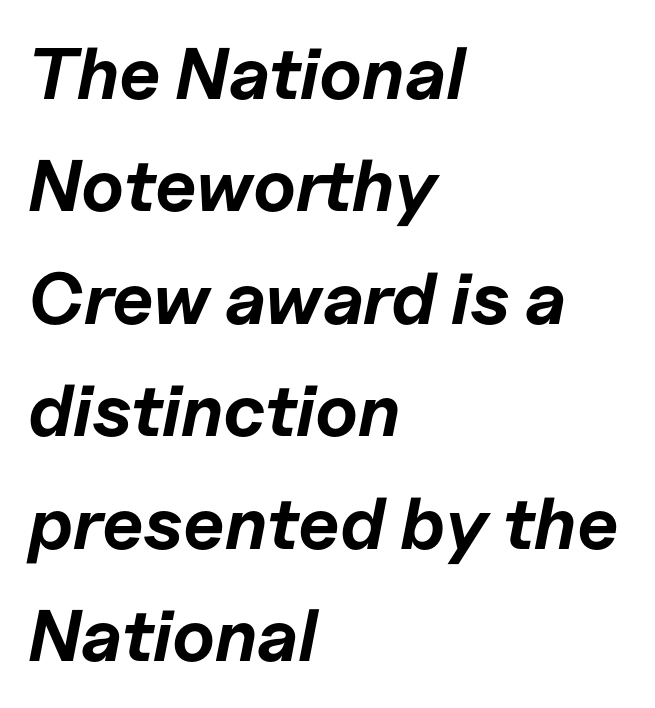
As a designer I'd log this as weight 700, bold. The glyphs are unaccompanied by any horizontal stroke below them. The tracking reads as untouched default to a designer's eye. The passage shown leans; its letterforms are oblique.
